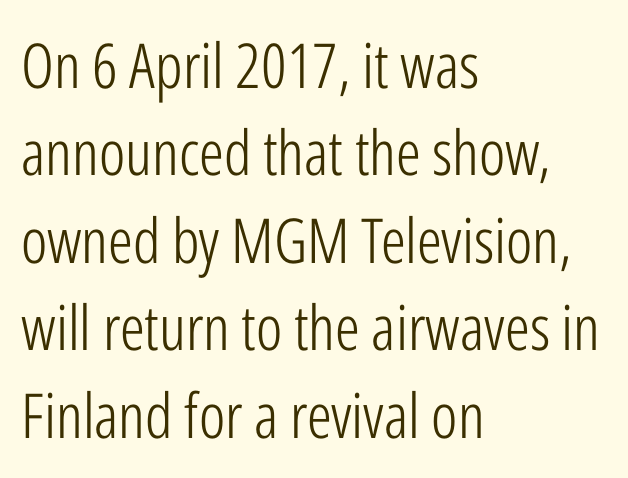
Spacing between characters is what you'd get straight out of the box. Looks like regular typesetting: each glyph gets only the width it needs. Beneath every word, the page is bare. Stroke thickness stays within the range of a standard reading face or lighter. Quick note: not italic, upright. The passage shown stacks its lines at a standard gap.
